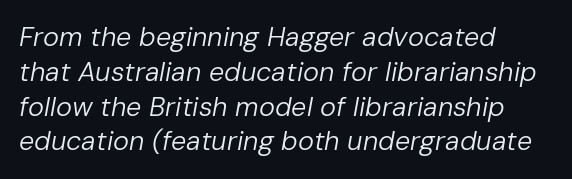
{"italic": "yes", "lean": "right", "slant_degrees": 10, "bold": "no", "underline": "no", "align": "left", "line_spacing": "normal", "line_spacing_ratio": 1.29, "letter_spacing": "normal", "letter_spacing_em": 0.0, "glyph_px": 27}
